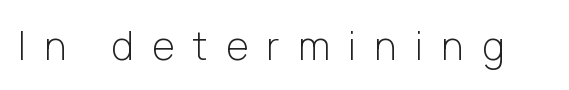
Underline: absent. Note the varied advance widths — an 'i' is clearly narrower than an 'm'. Grotesque or geometric, the face here clearly has no serifs. Unbolded letterforms with no extra heft. The letters are spread apart with noticeably loose tracking. When letters stand straight like this, we call the style roman or upright.
